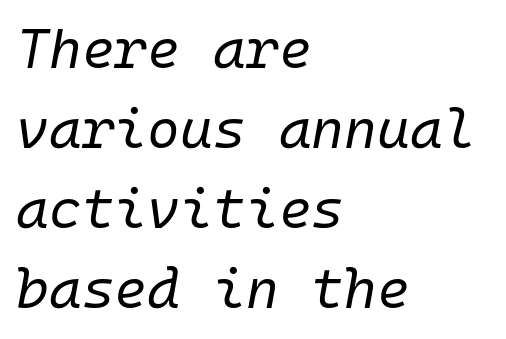
The letterforms sit shoulder to shoulder at normal distance. Rule under the text: the space is simply empty. The rendering uses typewriter-style spacing with identical character cells. Each stroke keeps to a modest, everyday thickness or less. A normal amount of white space separates one row of letters from the next.
